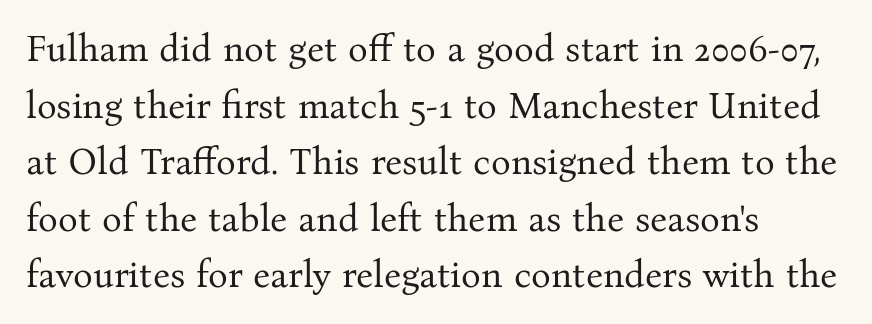
The image shows 37 px regular-weight serif type, upright; set left-aligned, normal line spacing (1.53x), normal letter spacing, not underlined; medium stroke contrast and a medium x-height.
